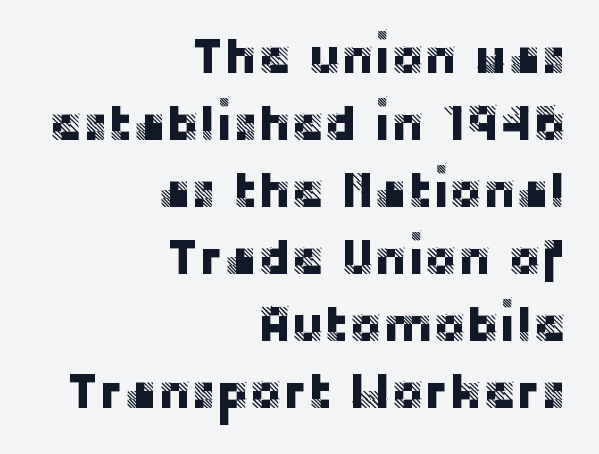
Q: Is the text italic (slanted)? A: No, it is upright.
Q: Is the typeface a serif or a sans-serif typeface? A: Sans-serif.
Q: Is the text underlined? A: No.
Q: How is the paragraph aligned? A: Right-aligned.
Q: Is the spacing between letters normal or unusually wide? A: Normal.
Q: Is the spacing between lines tight, normal or loose? A: Normal.
Q: Width (condensed, normal, or wide)? A: Normal.
Q: Stroke contrast? A: Low.
Q: x-height? A: Large.
Q: Monospaced? A: No.
